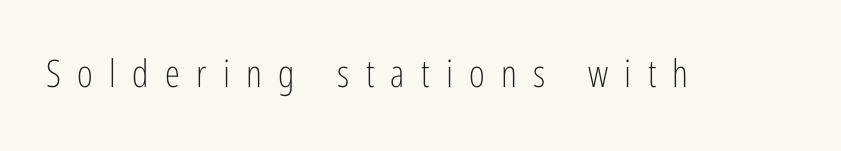
The image shows 38 px light, condensed sans-serif type, upright; set unusually wide letter spacing (+0.43 em), not underlined; low stroke contrast and a medium x-height.
